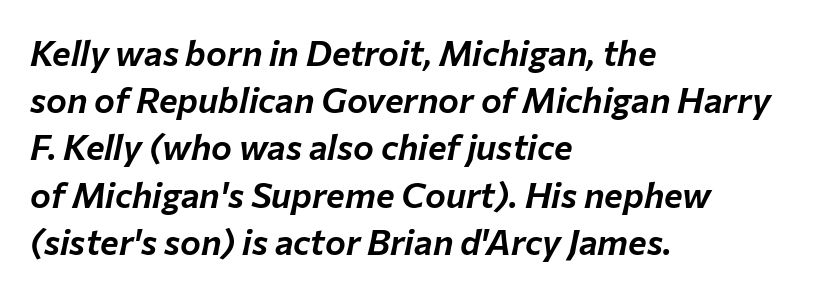
{"italic": "yes", "lean": "right", "slant_degrees": 12, "width": "normal", "stroke_contrast": "low", "x_height": "medium", "monospaced": "no", "underline": "no", "align": "left", "line_spacing": "normal", "line_spacing_ratio": 1.35, "letter_spacing": "normal", "letter_spacing_em": 0.0, "glyph_px": 35}
